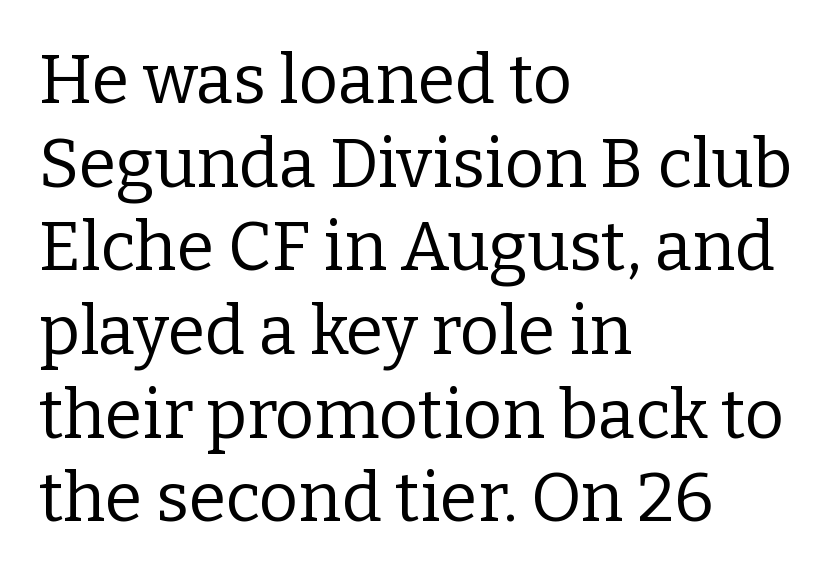
Q: Is the text bold? A: No.
Q: Is the text italic (slanted)? A: No, it is upright.
Q: Is the typeface a serif or a sans-serif typeface? A: Serif.
Q: Is the text underlined? A: No.
Q: How is the paragraph aligned? A: Left-aligned.
Q: Is the spacing between letters normal or unusually wide? A: Normal.
Q: Width (condensed, normal, or wide)? A: Normal.
Q: Stroke contrast? A: Low.
Q: x-height? A: Medium.
Q: Monospaced? A: No.
